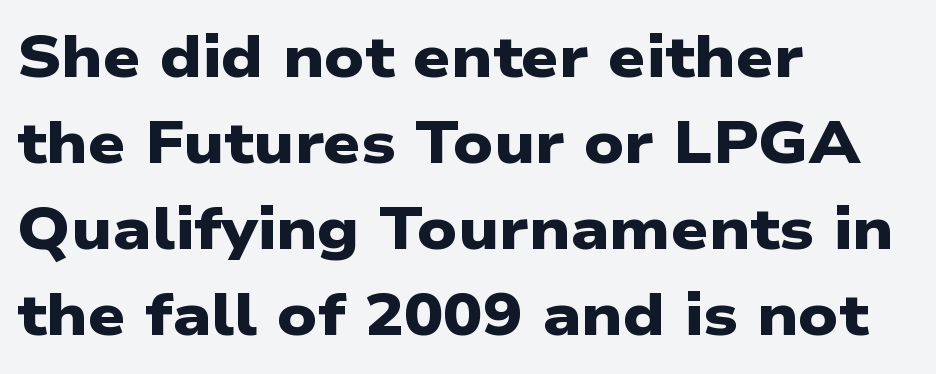
The setting favours the left margin, as ordinary paragraphs usually do. Set as a true bold cut, around the 700 mark. No word sits above an underline. This block has exactly the height ordinary leading produces. The type is set solid horizontally, with unmodified tracking.
